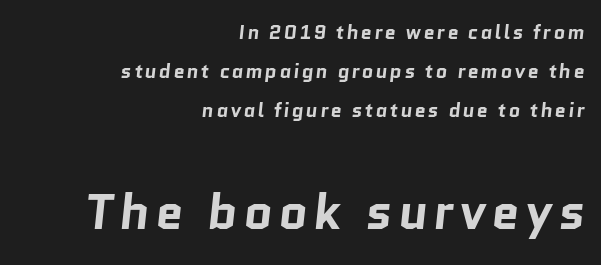
The image shows 50 px bold sans-serif type; set right-aligned, loose line spacing (1.96x), not underlined; the second (bottom) block is 2.5x larger; low stroke contrast and a medium x-height.
